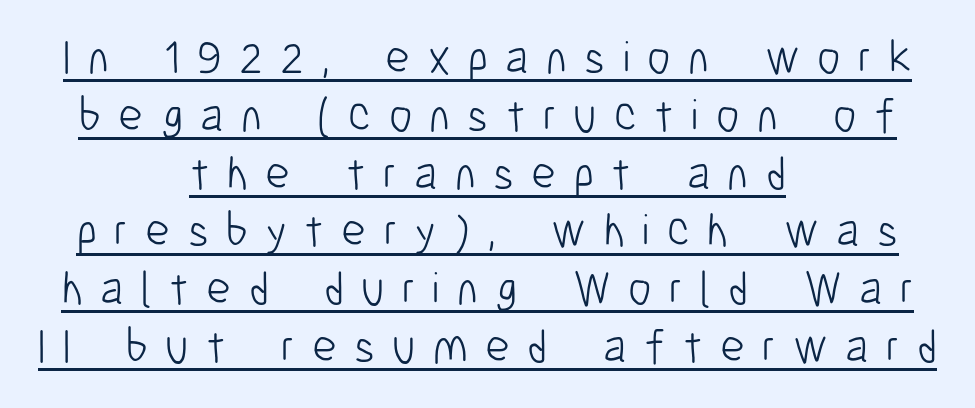
Decoration check: the copy is underlined. The paragraph shown floats in the horizontal middle. Observe the absence of serifs on each vertical stroke in this sample. A typesetter would call this proportional, since set widths differ per character.
